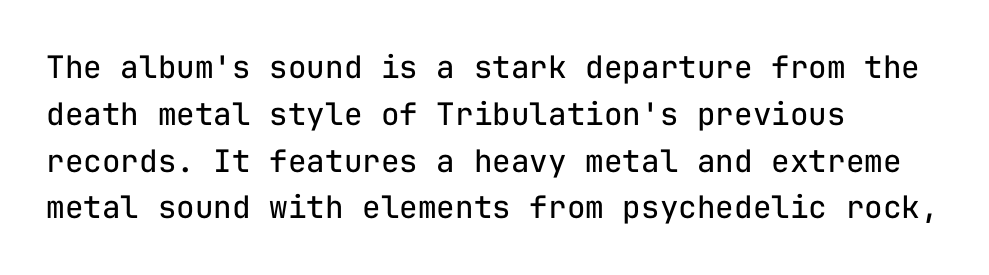
The image shows 31 px regular-weight sans-serif type, upright, monospaced; set left-aligned, normal line spacing (1.51x), normal letter spacing, not underlined; low stroke contrast and a medium x-height.
